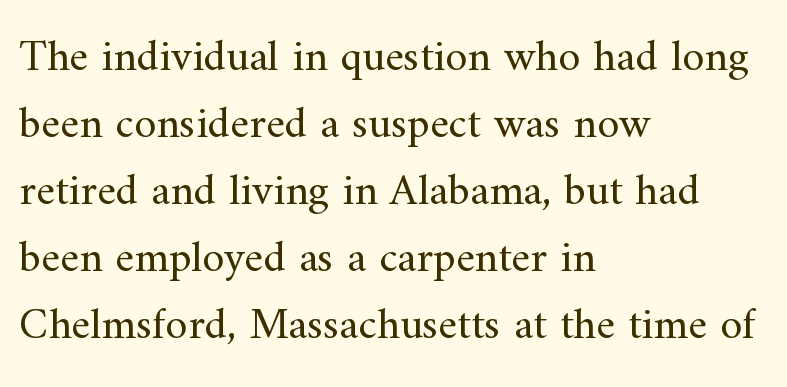
{"serif": "yes", "italic": "no", "bold": "no", "weight": "regular", "width": "normal", "stroke_contrast": "medium", "x_height": "small", "monospaced": "no", "underline": "no", "align": "left", "line_spacing": "normal", "line_spacing_ratio": 1.49, "letter_spacing": "normal", "letter_spacing_em": 0.0, "glyph_px": 45}
